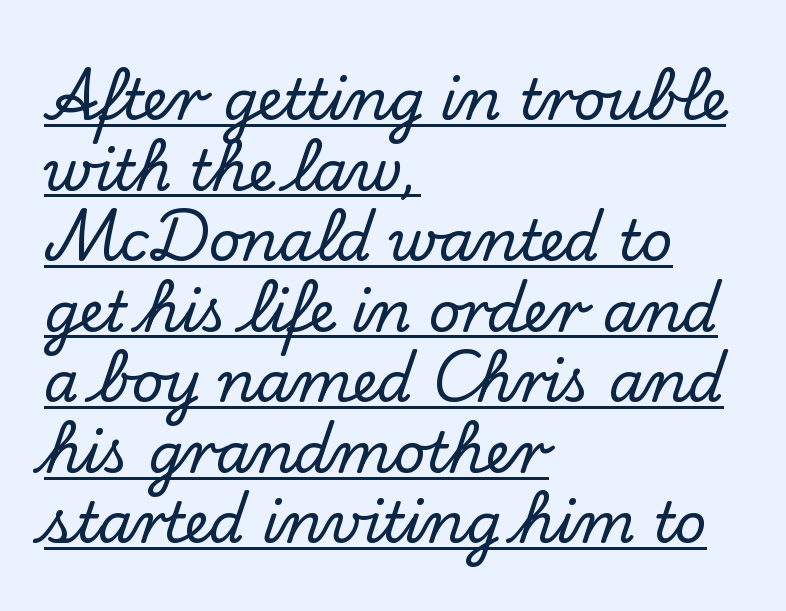
{"serif": "yes", "width": "normal", "stroke_contrast": "low", "x_height": "small", "monospaced": "no", "underline": "yes", "align": "left", "line_spacing": "normal", "line_spacing_ratio": 1.26, "letter_spacing": "normal", "letter_spacing_em": 0.0, "glyph_px": 56}
